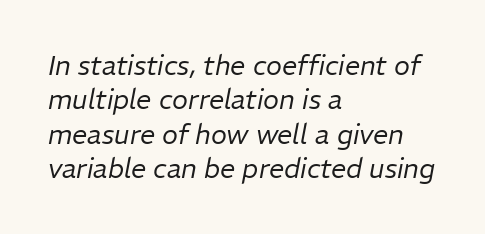
The string is rendered with underlining switched off. The face used here is rendered with its standard letterfit. The rows are spaced the way most documents space them. A student would call this left alignment; a typographer would say flush left, rag right.
